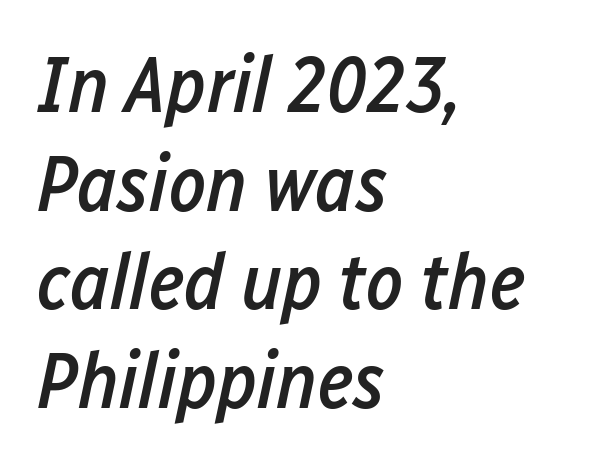
The image shows 79 px semibold, condensed type, italic (leaning right); set left-aligned, normal line spacing (1.25x), normal letter spacing, not underlined; low stroke contrast and a medium x-height.
